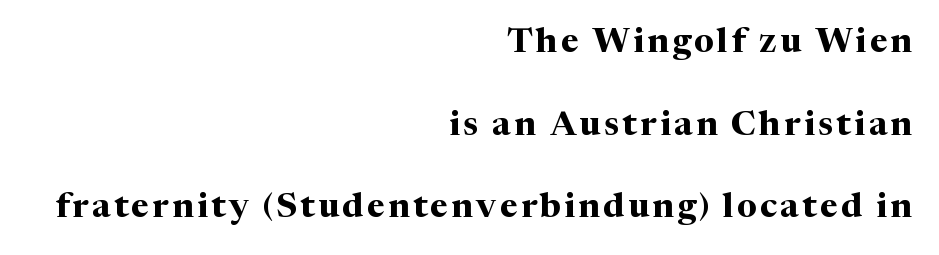
Bold? Absolutely — the strokes are thick and heavy. To sum up the face: it has serifs. This is roman type, the default non-slanted kind. Spacing verdict: proportional, widths tailored to each character. Reading down the column, the eye jumps a long way to each next line.
